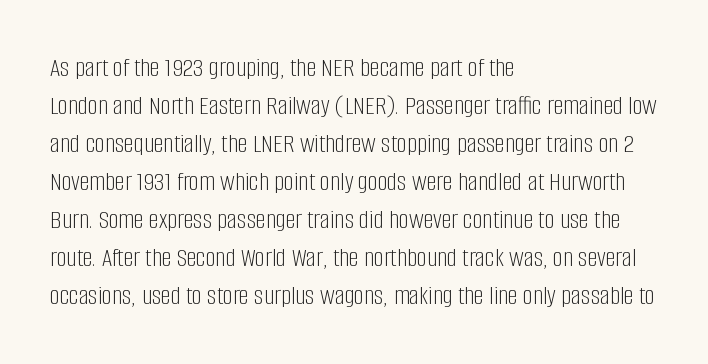
The image shows 28 px light, condensed sans-serif type, upright; set left-aligned, normal line spacing (1.36x), normal letter spacing, not underlined; low stroke contrast and a large x-height.
